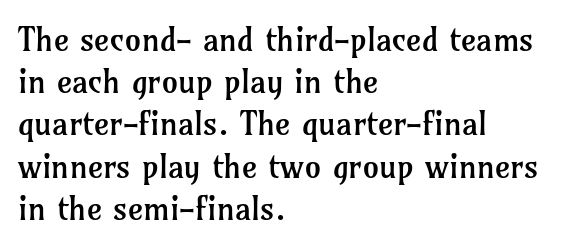
The rows are spaced the way most documents space them. Looks like regular typesetting: each glyph gets only the width it needs. A typesetter would label this face a serif. Is there any slant? The stems are plumb. Which margin do the lines hug? The left one — the right edge is uneven. Is this a heavy cut? Hardly; it is regular or lighter.
